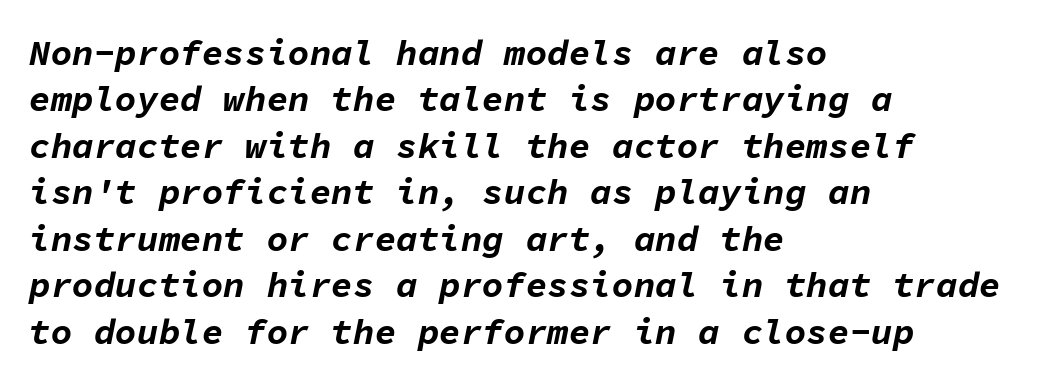
{"italic": "yes", "lean": "right", "slant_degrees": 11, "bold": "yes", "weight": "bold", "width": "normal", "stroke_contrast": "low", "x_height": "medium", "monospaced": "yes", "underline": "no", "align": "left", "line_spacing": "normal", "line_spacing_ratio": 1.29, "letter_spacing": "normal", "letter_spacing_em": 0.0, "glyph_px": 36}
